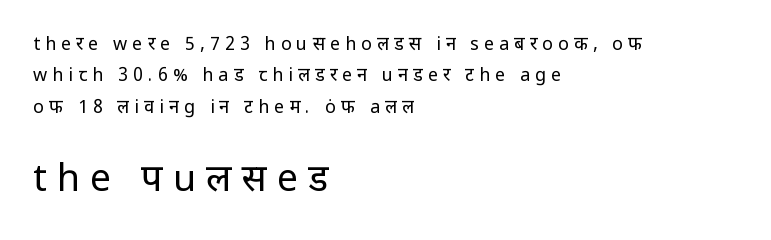
The image shows 37 px regular-weight sans-serif type, upright; set left-aligned, line spacing 1.74x, unusually wide letter spacing (+0.28 em), not underlined; the second (bottom) block is 2.06x larger; low stroke contrast and a medium x-height.
